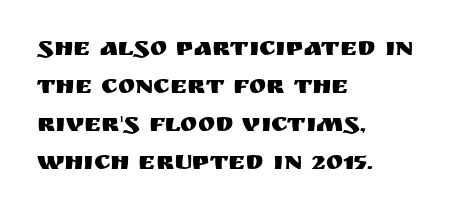
Q: Is the text italic (slanted)? A: No, it is upright.
Q: Is the text underlined? A: No.
Q: How is the paragraph aligned? A: Left-aligned.
Q: Is the spacing between letters normal or unusually wide? A: Normal.
Q: Is the spacing between lines tight, normal or loose? A: Normal.
